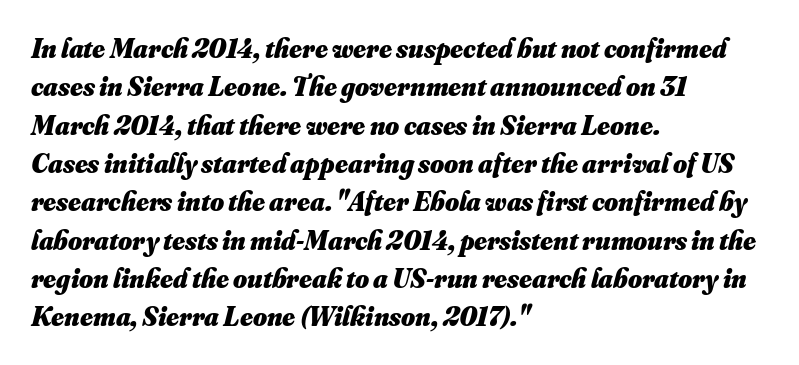
The image shows 27 px bold type; set left-aligned, normal line spacing (1.42x), normal letter spacing, not underlined.
